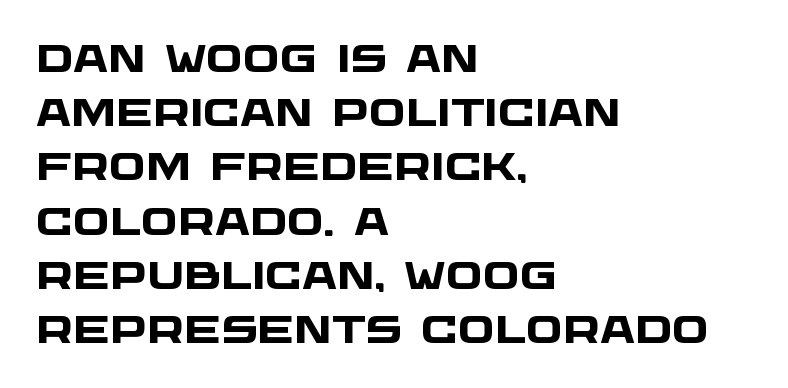
The image shows 39 px heavy, wide sans-serif type; set left-aligned, normal line spacing (1.39x), normal letter spacing, not underlined; low stroke contrast and a large x-height.
